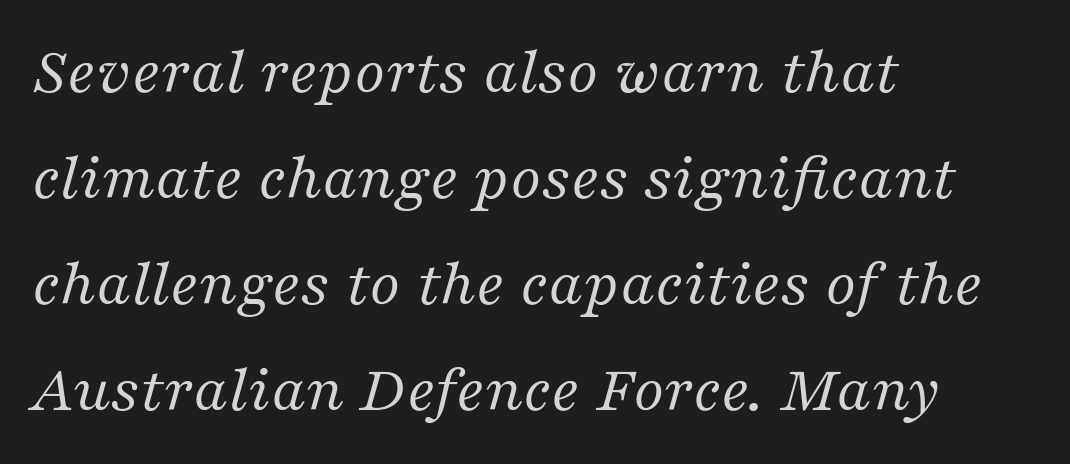
The font's italic variant was chosen for this text. What kind of face is this? One with serifs. Rule under the text: the space is simply empty. Summary of weight: not heavy and not bold.
